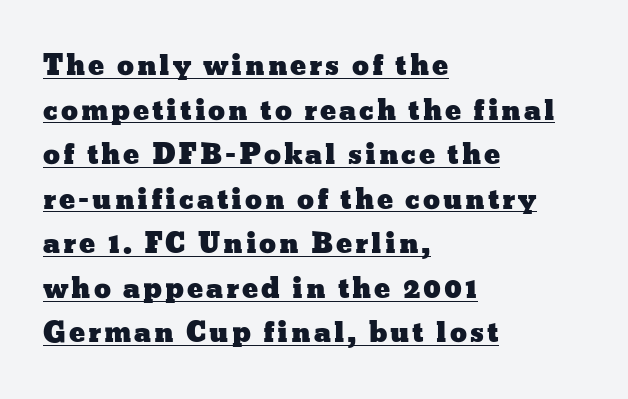
Horizontal alignment here is leftward, the default for most running prose. The rendering uses the underline text-decoration. This sample uses an upright cut, with every glyph sitting square on the baseline. The passage shown stacks its lines at a standard gap.
